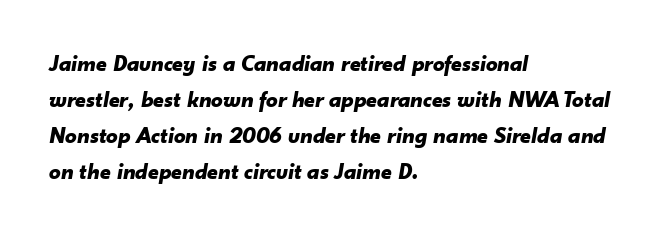
The image shows 23 px bold type, italic (leaning right); set left-aligned, normal line spacing (1.57x), normal letter spacing, not underlined.
